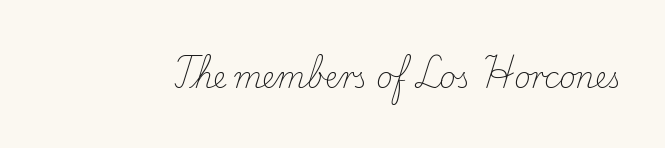
Q: Is the text bold? A: No.
Q: Is the text italic (slanted)? A: Yes.
Q: Is the typeface a serif or a sans-serif typeface? A: Serif.
Q: Is the text underlined? A: No.
Q: Is the spacing between letters normal or unusually wide? A: Normal.
Q: Width (condensed, normal, or wide)? A: Normal.
Q: Stroke contrast? A: Low.
Q: x-height? A: Small.
Q: Monospaced? A: No.
